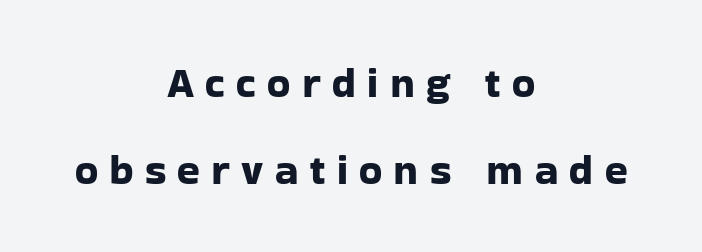
Q: Is the text italic (slanted)? A: No, it is upright.
Q: Is the typeface a serif or a sans-serif typeface? A: Sans-serif.
Q: Is the text underlined? A: No.
Q: How is the paragraph aligned? A: Centered.
Q: Is the spacing between letters normal or unusually wide? A: Unusually wide.
Q: Is the spacing between lines tight, normal or loose? A: Loose.
Q: Width (condensed, normal, or wide)? A: Normal.
Q: Stroke contrast? A: Low.
Q: x-height? A: Medium.
Q: Monospaced? A: No.
